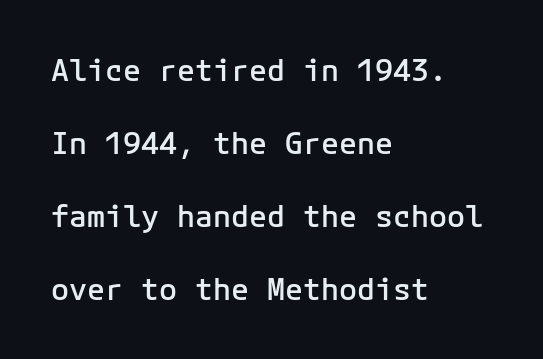
The image shows 30 px semibold sans-serif type, upright; set left-aligned, loose line spacing (2.43x), normal letter spacing, not underlined; low stroke contrast and a medium x-height.
